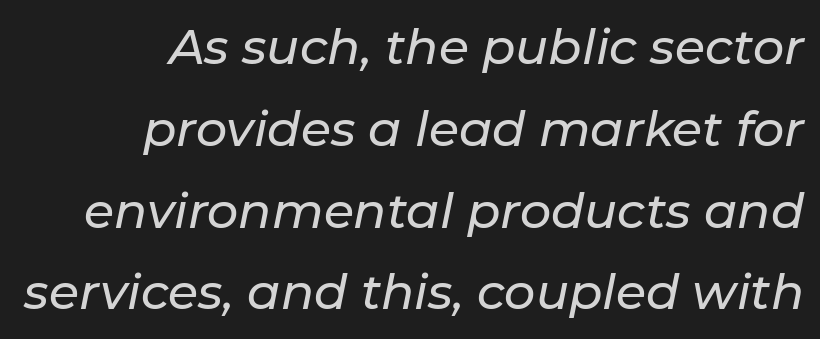
The image shows 49 px text type, italic (leaning right); set right-aligned, normal line spacing (1.67x), normal letter spacing, not underlined; low stroke contrast and a medium x-height.
